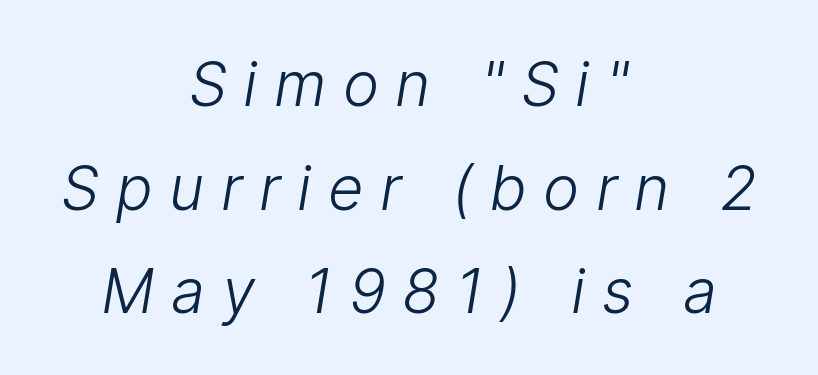
Q: Is the text bold? A: No.
Q: Is the typeface a serif or a sans-serif typeface? A: Sans-serif.
Q: Is the text underlined? A: No.
Q: How is the paragraph aligned? A: Centered.
Q: Is the spacing between letters normal or unusually wide? A: Unusually wide.
Q: Is the spacing between lines tight, normal or loose? A: Normal.
Q: Width (condensed, normal, or wide)? A: Normal.
Q: Stroke contrast? A: Low.
Q: x-height? A: Medium.
Q: Monospaced? A: No.
